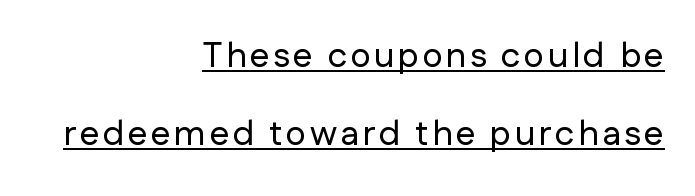
{"serif": "no", "italic": "no", "width": "normal", "stroke_contrast": "low", "x_height": "medium", "monospaced": "no", "underline": "yes", "align": "right", "line_spacing": "loose", "line_spacing_ratio": 2.23, "glyph_px": 35}
